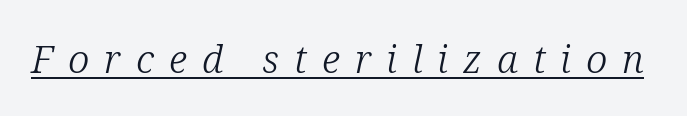
{"serif": "yes", "italic": "yes", "lean": "right", "slant_degrees": 12, "bold": "no", "weight": "light", "width": "normal", "stroke_contrast": "low", "x_height": "medium", "monospaced": "no", "underline": "yes", "letter_spacing": "wide", "letter_spacing_em": 0.38, "glyph_px": 39}
